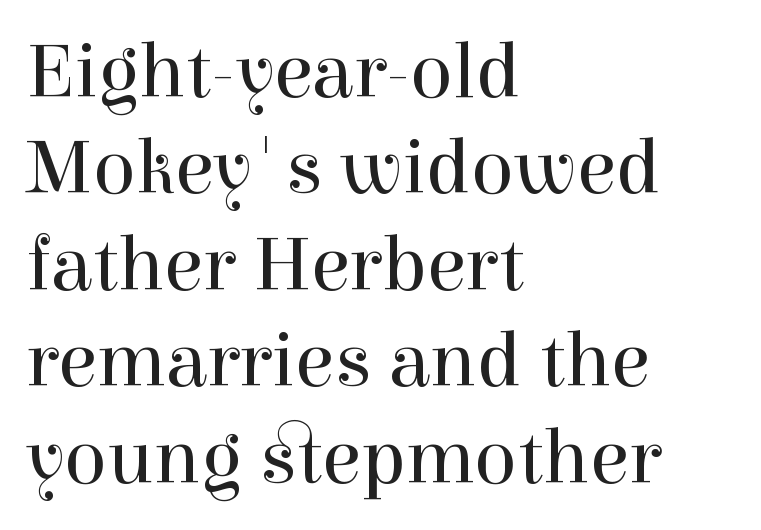
The foot of each line stays bare and open. Serifs: yes, visible at the terminals of the letterforms. If you drew a line through each stem, it would be perfectly vertical. The letters sit at their default tracking, neither squeezed nor spread. The rendering anchors every line to the left-hand side. The typesetting does not lean heavy: it is not bold.
